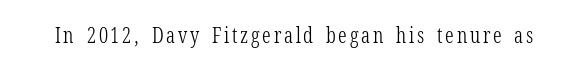
{"italic": "no", "bold": "no", "underline": "no", "glyph_px": 21}
